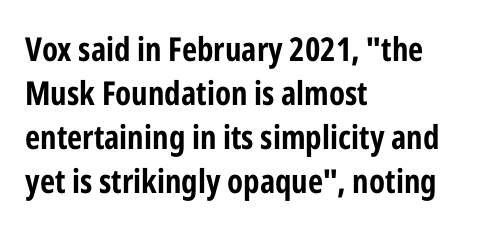
{"serif": "no", "italic": "no", "bold": "yes", "weight": "bold", "width": "condensed", "stroke_contrast": "low", "x_height": "medium", "monospaced": "no", "underline": "no", "align": "left", "line_spacing": "normal", "line_spacing_ratio": 1.33, "letter_spacing": "normal", "letter_spacing_em": 0.0, "glyph_px": 33}
